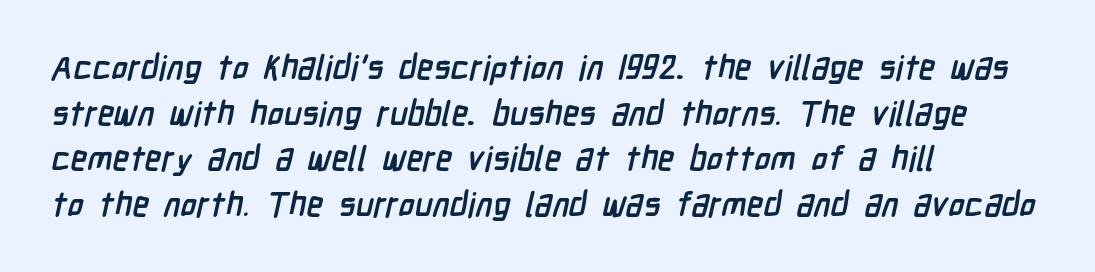
{"serif": "no", "bold": "yes", "weight": "semibold", "width": "condensed", "stroke_contrast": "low", "x_height": "medium", "monospaced": "no", "underline": "no", "align": "left", "line_spacing": "normal", "line_spacing_ratio": 1.34, "letter_spacing": "normal", "letter_spacing_em": 0.0, "glyph_px": 34}
